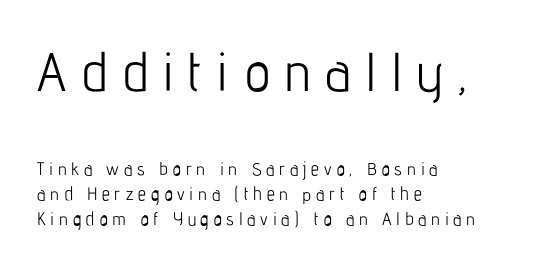
The strip under each line holds only bare page. A typesetter would label this face a sans. Here the designer chose a conventional face with non-uniform glyph widths. The typesetting does not lean heavy: it is not bold. The gaps between neighbouring characters are conspicuously large.
